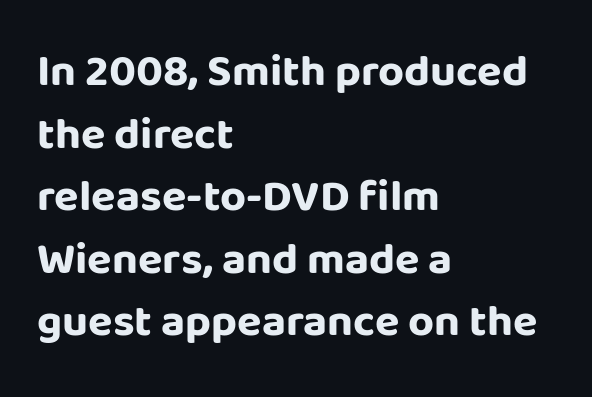
Q: Is the text bold? A: Yes.
Q: Is the text italic (slanted)? A: No, it is upright.
Q: Is the typeface a serif or a sans-serif typeface? A: Sans-serif.
Q: Is the text underlined? A: No.
Q: How is the paragraph aligned? A: Left-aligned.
Q: Is the spacing between letters normal or unusually wide? A: Normal.
Q: Is the spacing between lines tight, normal or loose? A: Normal.
Q: Width (condensed, normal, or wide)? A: Normal.
Q: Stroke contrast? A: Low.
Q: x-height? A: Large.
Q: Monospaced? A: No.
